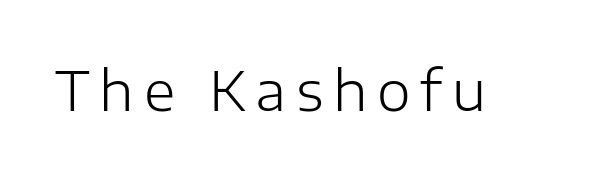
Q: Is the text bold? A: No.
Q: Is the text italic (slanted)? A: No, it is upright.
Q: Is the typeface a serif or a sans-serif typeface? A: Sans-serif.
Q: Is the text underlined? A: No.
Q: Width (condensed, normal, or wide)? A: Normal.
Q: Stroke contrast? A: Low.
Q: x-height? A: Medium.
Q: Monospaced? A: No.
